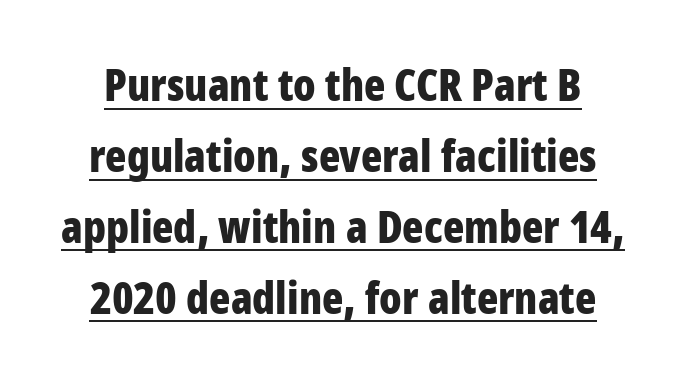
Font category for this specimen: sans-serif. These lines keep a tight, regular rhythm from letter to letter. Leading matches the norm, producing a regular column. Has an underline been added? It has. When letters stand straight like this, we call the style roman or upright.
